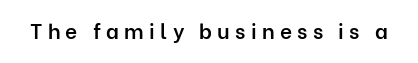
Rule under the text: the space is simply empty. The specimen reads as upright at a glance. The letters are spread apart with noticeably loose tracking. Summary of weight: moderately heavy, a semibold.
